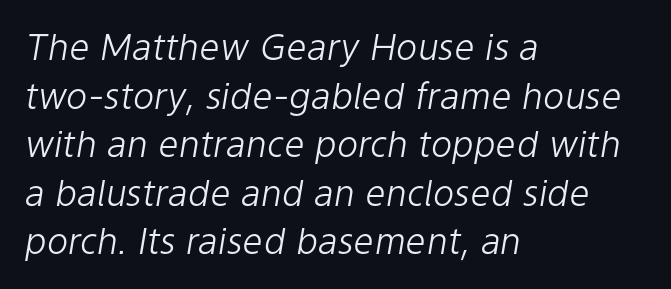
{"italic": "yes", "lean": "right", "slant_degrees": 9, "bold": "no", "weight": "light", "width": "normal", "stroke_contrast": "low", "x_height": "medium", "monospaced": "no", "underline": "no", "align": "left", "line_spacing": "normal", "line_spacing_ratio": 1.35, "letter_spacing": "normal", "letter_spacing_em": 0.0, "glyph_px": 36}
